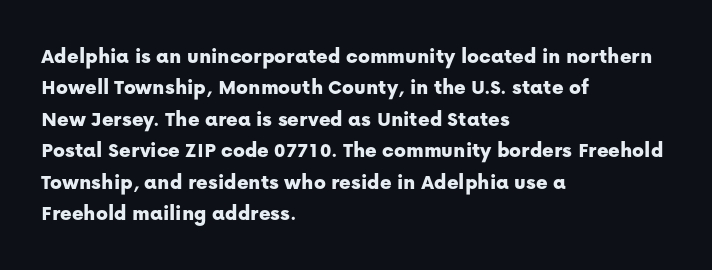
{"italic": "no", "underline": "no", "align": "left", "line_spacing": "normal", "line_spacing_ratio": 1.43, "letter_spacing": "normal", "letter_spacing_em": 0.0, "glyph_px": 22}
